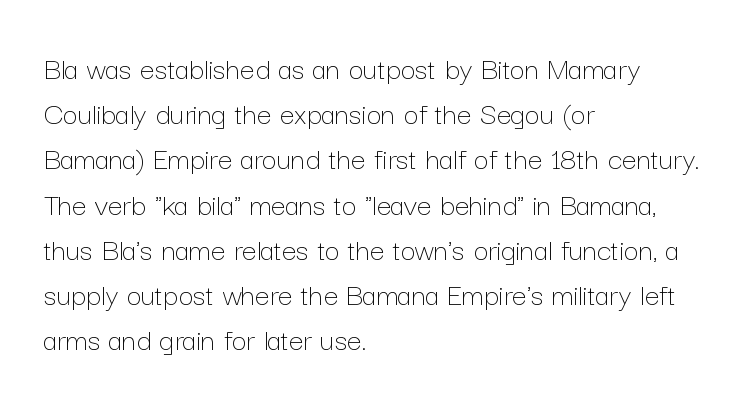
The image shows 33 px thin type, upright; set left-aligned, normal line spacing (1.37x), normal letter spacing, not underlined; low stroke contrast and a medium x-height.
